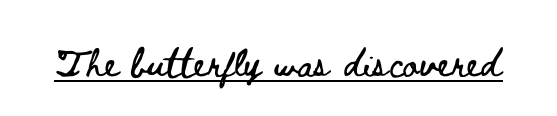
{"width": "wide", "stroke_contrast": "low", "x_height": "small", "monospaced": "no", "underline": "yes", "letter_spacing": "normal", "letter_spacing_em": 0.0, "glyph_px": 36}
